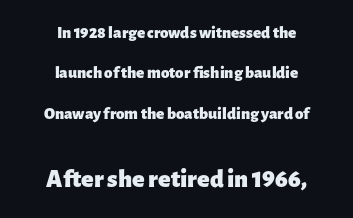
{"italic": "no", "bold": "yes", "underline": "no", "align": "center", "line_spacing": "loose", "line_spacing_ratio": 2.38, "letter_spacing": "normal", "letter_spacing_em": 0.0, "larger_block": "second", "size_ratio": 1.53, "glyph_px": 26}
